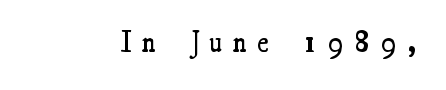
Note: serifs present on the glyphs. Weight: semibold (demi). There is plenty of visible air inserted between adjacent glyphs. The rendering uses natural spacing where letterforms have individual widths. The specimen omits any rule beneath the text block's lines.
